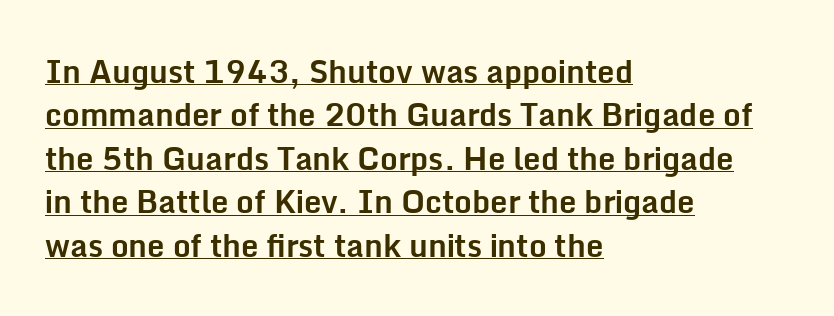
The image shows 31 px bold sans-serif type, upright; set left-aligned, normal line spacing (1.4x), normal letter spacing, underlined; low stroke contrast and a medium x-height.
